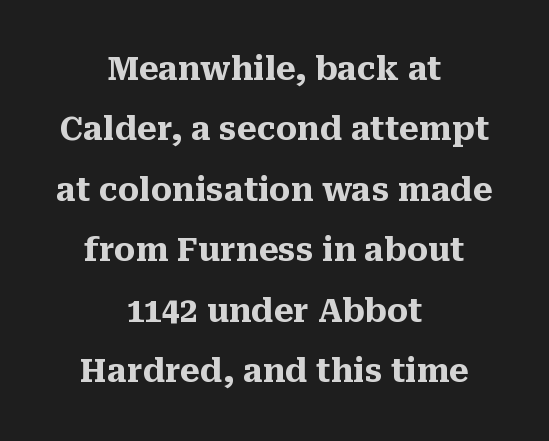
{"serif": "yes", "italic": "no", "bold": "yes", "weight": "heavy", "width": "normal", "stroke_contrast": "medium", "x_height": "medium", "monospaced": "no", "underline": "no", "align": "center", "line_spacing_ratio": 1.89, "letter_spacing": "normal", "letter_spacing_em": 0.0, "glyph_px": 32}
